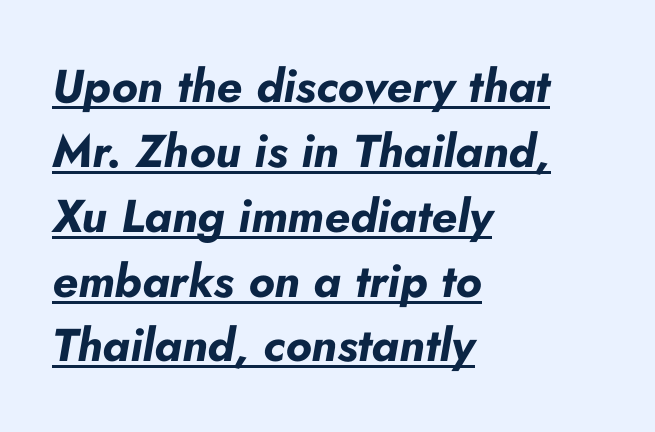
{"italic": "yes", "lean": "right", "slant_degrees": 10, "bold": "yes", "weight": "bold", "width": "normal", "stroke_contrast": "low", "x_height": "small", "monospaced": "no", "underline": "yes", "align": "left", "line_spacing": "normal", "line_spacing_ratio": 1.41, "letter_spacing": "normal", "letter_spacing_em": 0.0, "glyph_px": 46}
